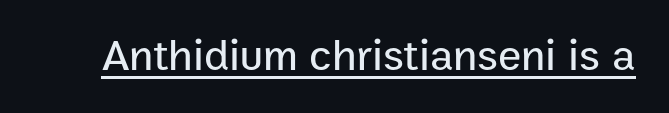
{"serif": "no", "italic": "no", "width": "normal", "stroke_contrast": "low", "x_height": "medium", "monospaced": "no", "underline": "yes", "letter_spacing": "normal", "letter_spacing_em": 0.0, "glyph_px": 44}
